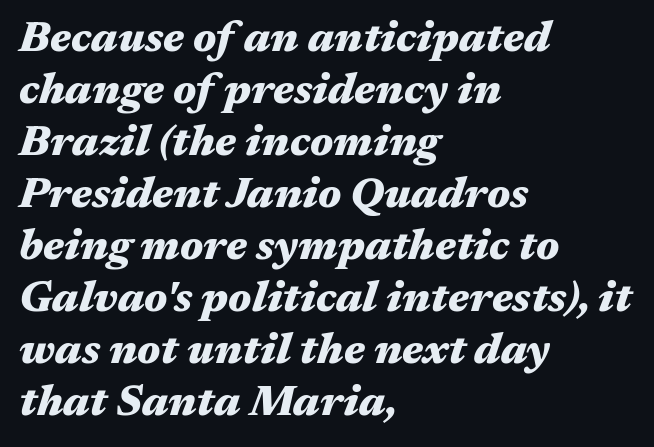
Q: Is the text bold? A: Yes.
Q: Is the text italic (slanted)? A: Yes, it leans right by about 17 degrees.
Q: Is the text underlined? A: No.
Q: How is the paragraph aligned? A: Left-aligned.
Q: Is the spacing between letters normal or unusually wide? A: Normal.
Q: Width (condensed, normal, or wide)? A: Wide.
Q: Stroke contrast? A: Medium.
Q: x-height? A: Medium.
Q: Monospaced? A: No.
